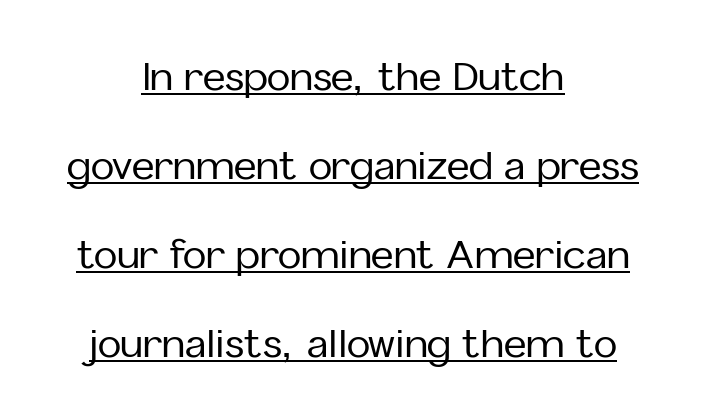
{"serif": "no", "italic": "no", "width": "normal", "stroke_contrast": "low", "x_height": "medium", "monospaced": "no", "underline": "yes", "align": "center", "line_spacing": "loose", "line_spacing_ratio": 2.28, "letter_spacing": "normal", "letter_spacing_em": 0.0, "glyph_px": 39}
